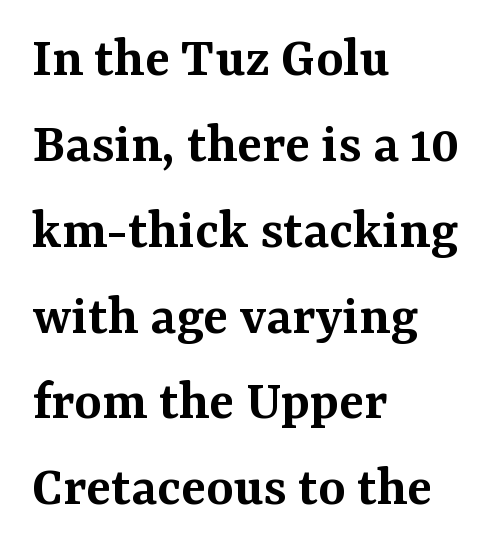
Upright lettering throughout. A typesetter would call this zero additional tracking. Looks like regular typesetting: each glyph gets only the width it needs. This rendering employs a face with finishing strokes, i.e., a serif.
